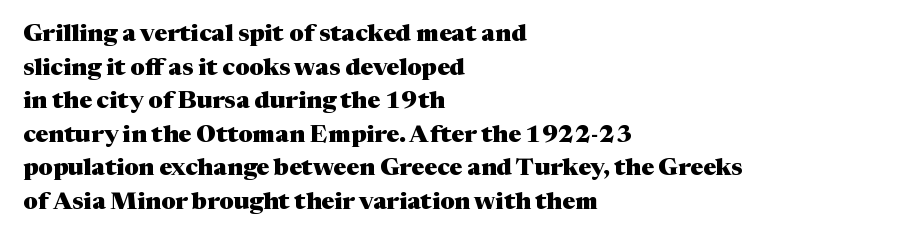
The image shows 24 px bold type, upright; set left-aligned, normal line spacing (1.4x), normal letter spacing, not underlined.
